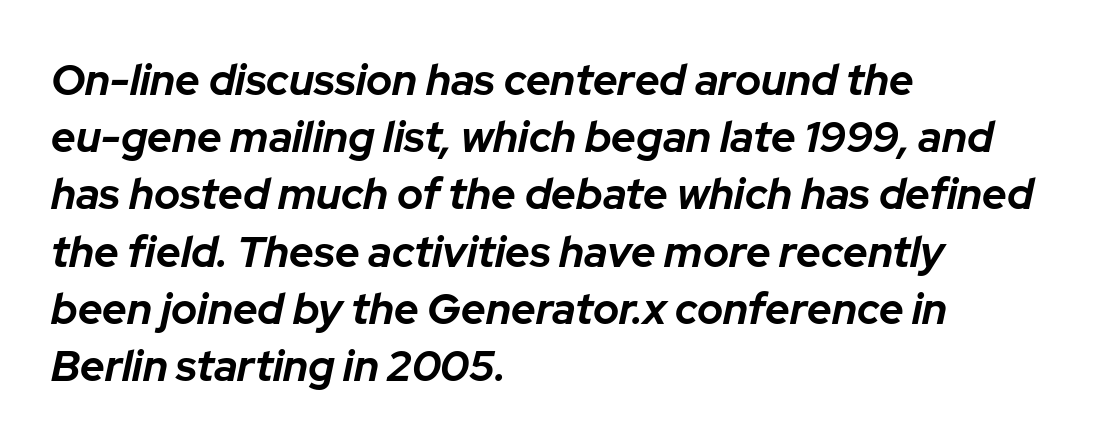
The image shows 43 px bold type, italic (leaning right); set left-aligned, normal line spacing (1.33x), normal letter spacing, not underlined; low stroke contrast and a medium x-height.
